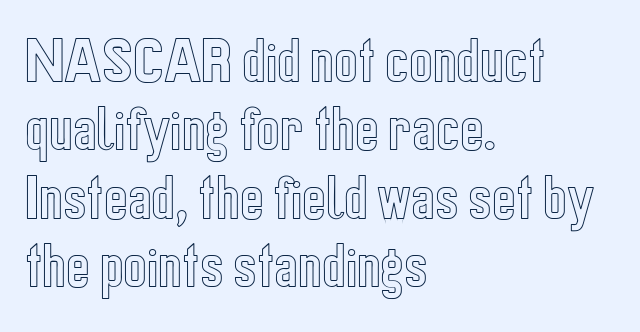
{"italic": "no", "width": "condensed", "x_height": "medium", "monospaced": "no", "underline": "no", "align": "left", "line_spacing": "normal", "line_spacing_ratio": 1.37, "letter_spacing": "normal", "letter_spacing_em": 0.0, "glyph_px": 50}
